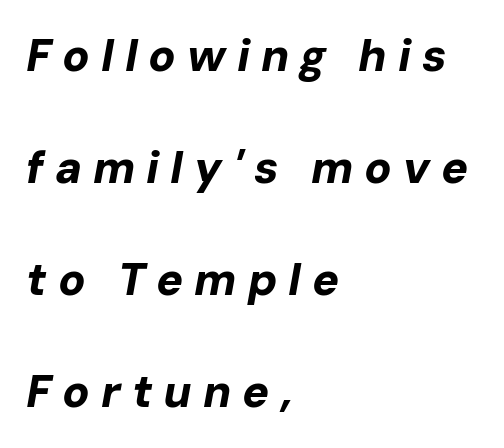
A great deal of white space separates one row of letters from the next. This sample has the flowing, uneven cadence of proportional lettering. This is oblique type, the kind used for emphasis or titles. The line texture is sparse and dotted thanks to wide tracking.
